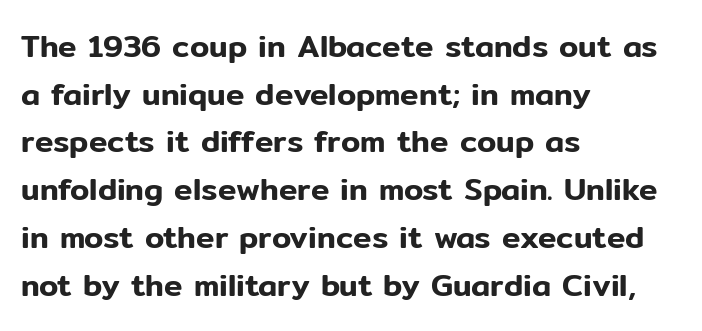
The image shows 31 px sans-serif type, upright; set left-aligned, normal line spacing (1.54x), normal letter spacing, not underlined; low stroke contrast and a medium x-height.
